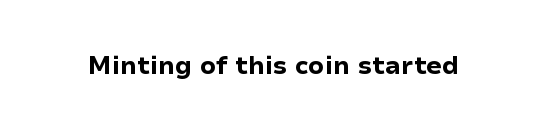
{"italic": "no", "bold": "yes", "underline": "no", "letter_spacing": "normal", "letter_spacing_em": 0.0, "glyph_px": 25}
